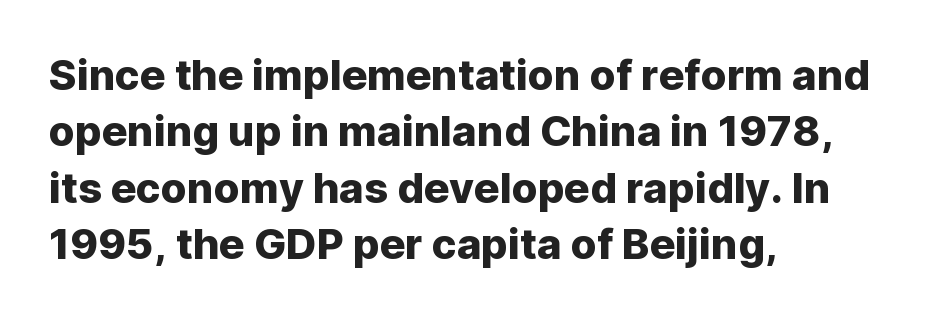
The image shows 42 px sans-serif type, upright; set left-aligned, normal line spacing (1.34x), normal letter spacing, not underlined; low stroke contrast and a medium x-height.
